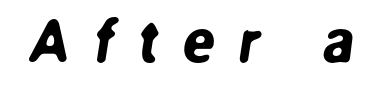
These lines have a slow, spaced-out rhythm from letter to letter. To sum up the face: it is a sans, with no serifs. Nobody drew a line under any word here. The letters advance in unequal steps, a hallmark of proportional type.
